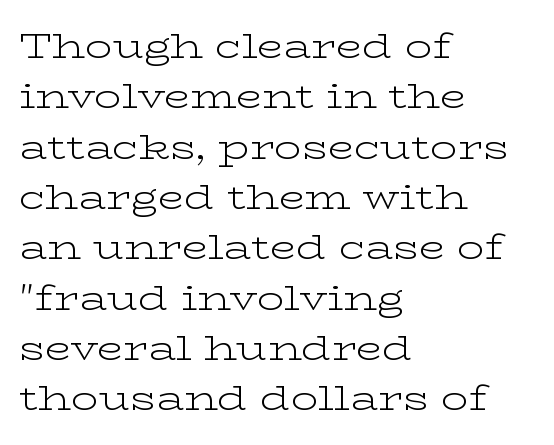
Letters rest on an invisible, unmarked baseline. Posture: vertical. Normally led — the rows are evenly, conventionally spaced. Caption: face not bold, strokes unweighted. A student would call this left alignment; a typographer would say flush left, rag right.
